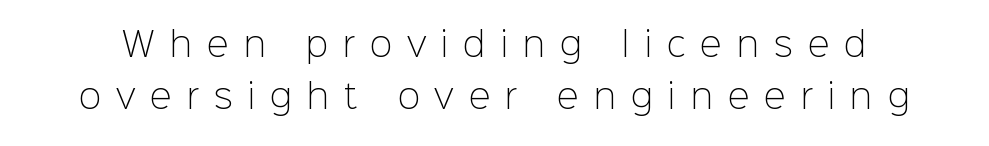
The image shows 33 px light sans-serif type, upright; set normal line spacing (1.57x), unusually wide letter spacing (+0.45 em), not underlined; low stroke contrast and a medium x-height.
